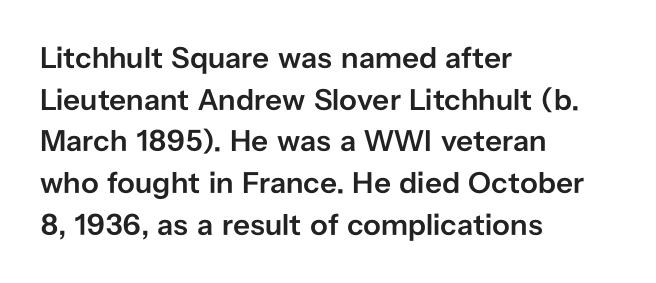
Q: Is the text bold? A: Semi-bold.
Q: Is the text italic (slanted)? A: No, it is upright.
Q: Is the typeface a serif or a sans-serif typeface? A: Sans-serif.
Q: Is the text underlined? A: No.
Q: How is the paragraph aligned? A: Left-aligned.
Q: Is the spacing between letters normal or unusually wide? A: Normal.
Q: Is the spacing between lines tight, normal or loose? A: Normal.
Q: Width (condensed, normal, or wide)? A: Normal.
Q: Stroke contrast? A: Low.
Q: x-height? A: Medium.
Q: Monospaced? A: No.
